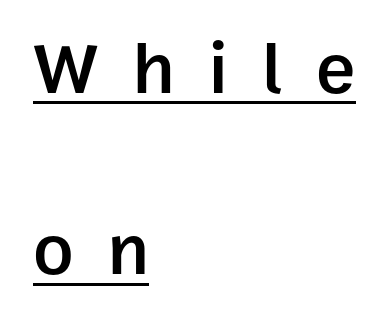
The image shows 74 px semibold sans-serif type, upright; set left-aligned, loose line spacing (2.45x), unusually wide letter spacing (+0.47 em), underlined; low stroke contrast and a medium x-height.
